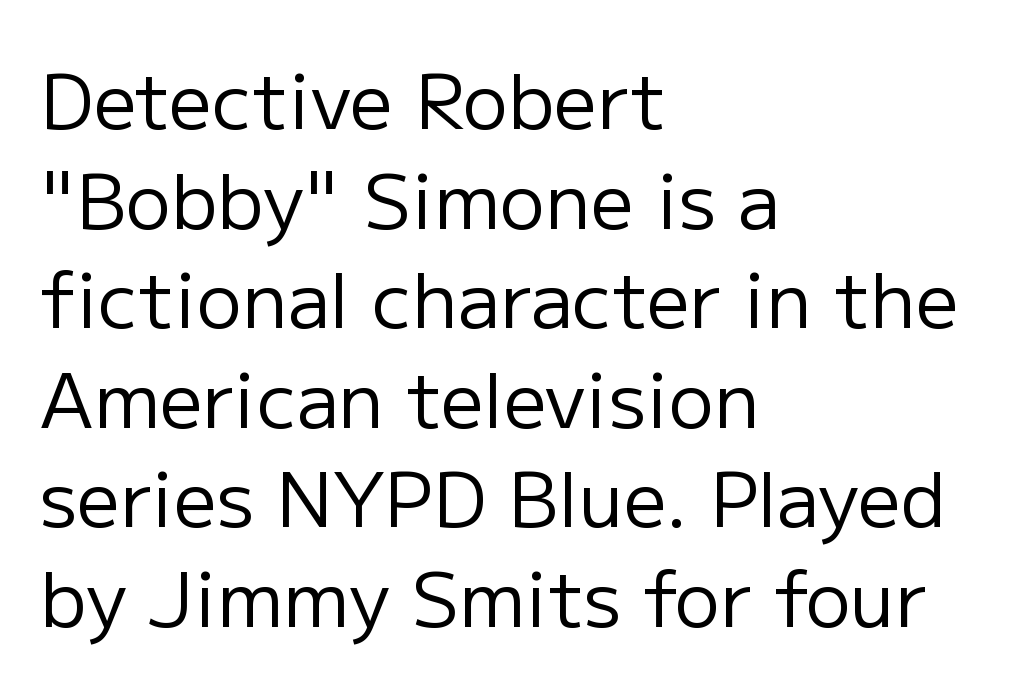
Varying glyph widths throughout — classic text-font behaviour. The letterforms sit at book weight or below. Vertical spacing — default. Line starts are locked; line ends wander. The gaps between neighbouring characters are ordinary and unremarkable.
